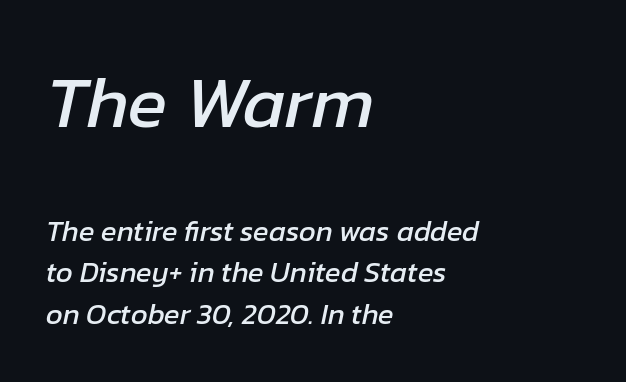
Is the letter spacing exaggerated? No — it looks like the ordinary default. Varying glyph widths throughout — classic text-font behaviour. The line-height multiplier appears to be the usual default. Looking at the ascenders, they clearly lean. Horizontal alignment here is leftward, the default for most running prose. Which of the two is more prominent by size? The first, at the top.
